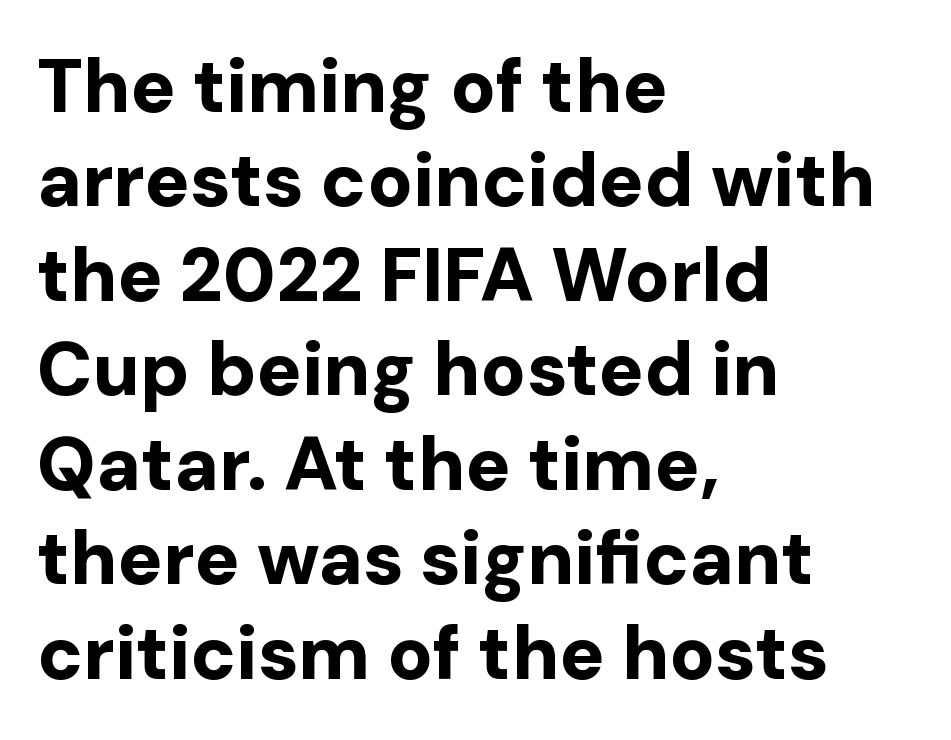
{"serif": "no", "italic": "no", "bold": "yes", "weight": "bold", "width": "normal", "stroke_contrast": "low", "x_height": "medium", "monospaced": "no", "underline": "no", "align": "left", "line_spacing": "normal", "line_spacing_ratio": 1.26, "letter_spacing": "normal", "letter_spacing_em": 0.0, "glyph_px": 75}
